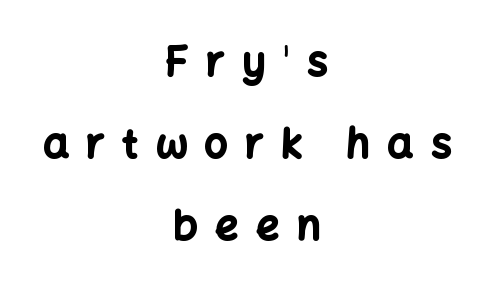
{"serif": "no", "italic": "no", "bold": "yes", "weight": "bold", "width": "normal", "stroke_contrast": "low", "x_height": "medium", "monospaced": "no", "underline": "no", "align": "center", "line_spacing": "loose", "line_spacing_ratio": 2.0, "letter_spacing": "wide", "letter_spacing_em": 0.42, "glyph_px": 41}
